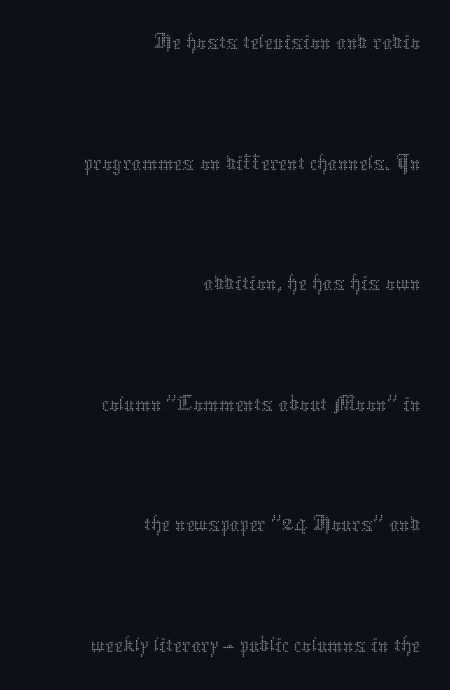
Q: Is the text bold? A: No.
Q: Is the text italic (slanted)? A: No, it is upright.
Q: Is the text underlined? A: No.
Q: How is the paragraph aligned? A: Right-aligned.
Q: Is the spacing between letters normal or unusually wide? A: Normal.
Q: Is the spacing between lines tight, normal or loose? A: Loose.
Q: Width (condensed, normal, or wide)? A: Normal.
Q: Stroke contrast? A: Medium.
Q: x-height? A: Medium.
Q: Monospaced? A: No.
